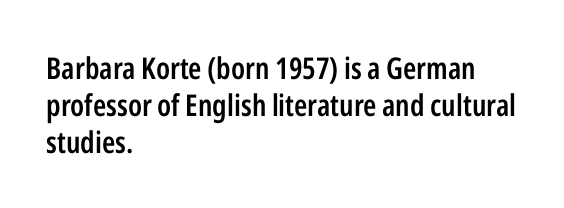
Look at the bottom of the vertical strokes: they stop flat, with no serifs. Descenders are the only things crossing below the line. Line beginnings align vertically; line endings do not. Is the type bold? Partly — it's a semibold, heavier than regular but not fully bold. Rendered with straight, roman letterforms.
